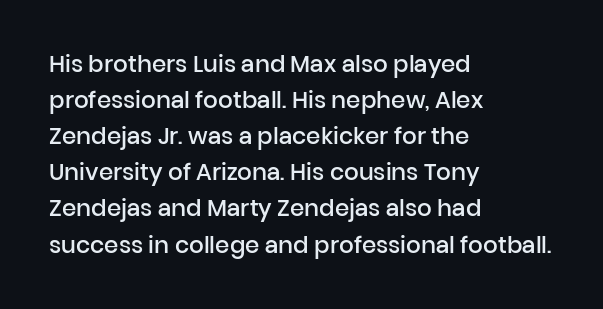
The image shows 23 px text type, upright; set left-aligned, normal line spacing (1.57x), normal letter spacing, not underlined.
